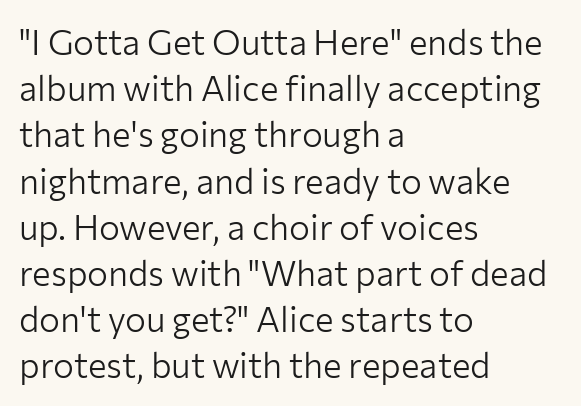
{"serif": "no", "italic": "no", "bold": "no", "weight": "light", "width": "normal", "stroke_contrast": "low", "x_height": "medium", "monospaced": "no", "underline": "no", "align": "left", "line_spacing": "normal", "line_spacing_ratio": 1.32, "letter_spacing": "normal", "letter_spacing_em": 0.0, "glyph_px": 35}
